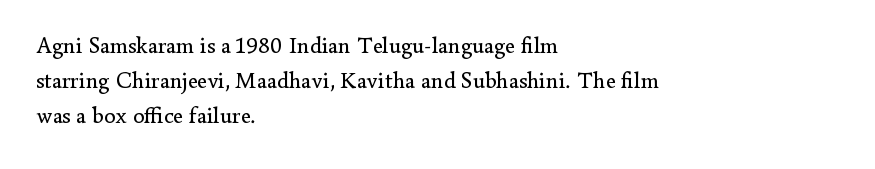
The image shows 23 px text type, upright; set left-aligned, normal line spacing (1.53x), normal letter spacing, not underlined.
